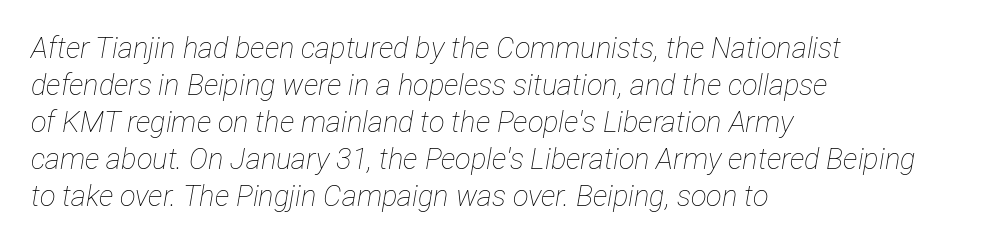
{"italic": "yes", "lean": "right", "slant_degrees": 12, "bold": "no", "weight": "thin", "width": "condensed", "stroke_contrast": "low", "x_height": "medium", "monospaced": "no", "underline": "no", "align": "left", "line_spacing": "normal", "line_spacing_ratio": 1.28, "letter_spacing": "normal", "letter_spacing_em": 0.0, "glyph_px": 29}
